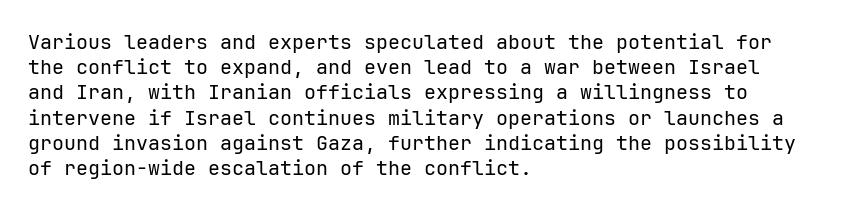
How would I describe the line gaps? Plain and ordinary. Stem width sits at or under what a default text font uses. Posture: straight, roman, zero tilt. Underlining? Definitely not there. How are the letters spaced? Ordinarily, with no added tracking. Alignment: flush left.
